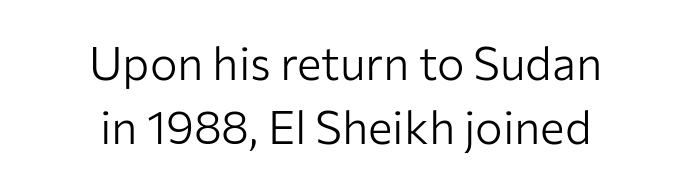
{"serif": "no", "italic": "no", "bold": "no", "weight": "light", "width": "normal", "stroke_contrast": "low", "x_height": "medium", "monospaced": "no", "underline": "no", "align": "center", "line_spacing": "normal", "line_spacing_ratio": 1.4, "letter_spacing": "normal", "letter_spacing_em": 0.0, "glyph_px": 46}
